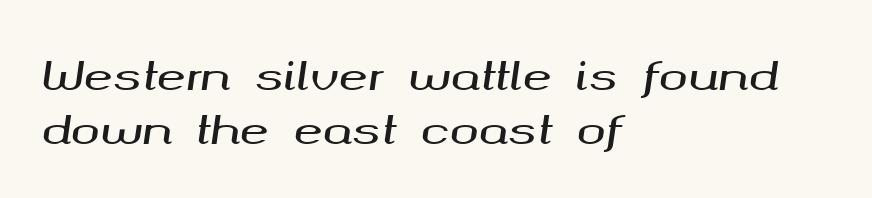
Q: Is the text italic (slanted)? A: Yes, it leans right by about 8 degrees.
Q: Is the text underlined? A: No.
Q: How is the paragraph aligned? A: Left-aligned.
Q: Is the spacing between letters normal or unusually wide? A: Normal.
Q: Is the spacing between lines tight, normal or loose? A: Normal.
Q: Width (condensed, normal, or wide)? A: Wide.
Q: Stroke contrast? A: Medium.
Q: x-height? A: Medium.
Q: Monospaced? A: No.
